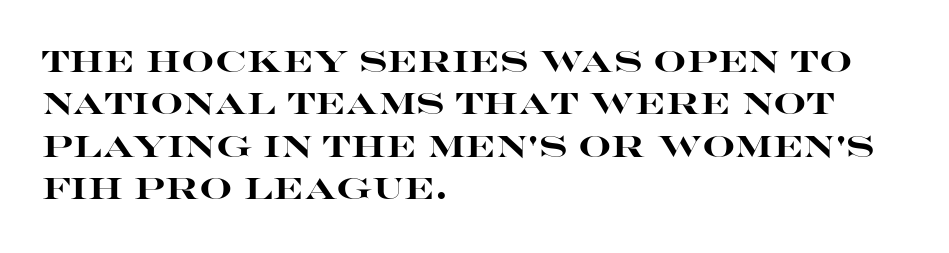
The image shows 29 px heavy, wide type, upright; set left-aligned, normal line spacing (1.46x), normal letter spacing, not underlined; high stroke contrast and a large x-height.
